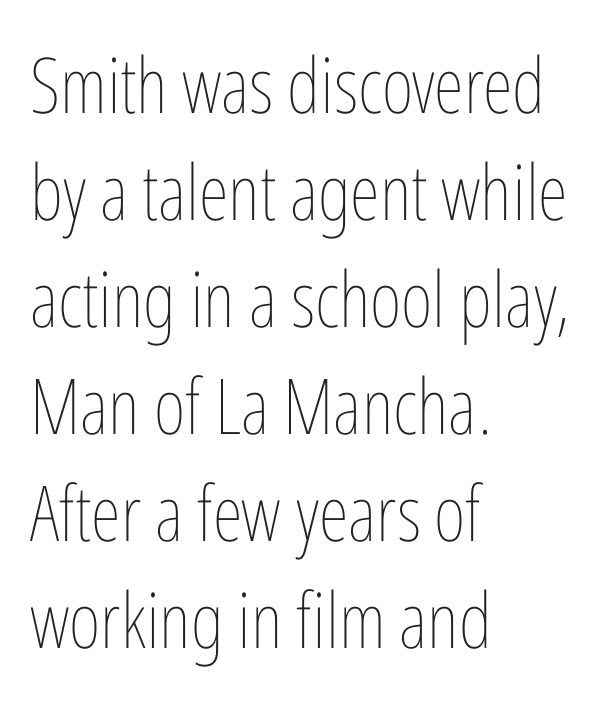
The strokes are not fattened; the text isn't bold. This sample keeps an unexceptional amount of space between lines. Each line starts at the same left margin while the right side varies. Posture: vertical.
